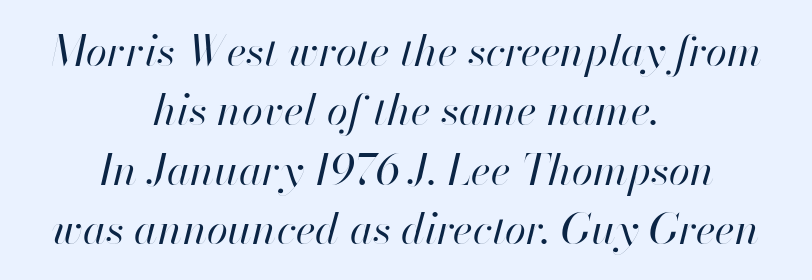
The letters are slanted; this is an italic face. Underline: absent. The strokes carry an ordinary text weight at most. The rendering uses natural spacing where letterforms have individual widths.
